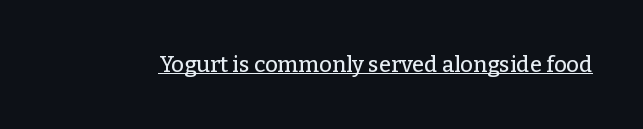
Q: Is the text italic (slanted)? A: No, it is upright.
Q: Is the text underlined? A: Yes.
Q: Is the spacing between letters normal or unusually wide? A: Normal.
